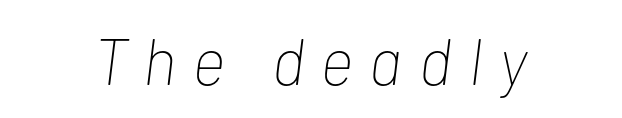
Q: Is the text bold? A: No.
Q: Is the text italic (slanted)? A: Yes, it leans right by about 7 degrees.
Q: Is the text underlined? A: No.
Q: How is the paragraph aligned? A: Centered.
Q: Is the spacing between letters normal or unusually wide? A: Unusually wide.
Q: Width (condensed, normal, or wide)? A: Condensed.
Q: Stroke contrast? A: Low.
Q: x-height? A: Medium.
Q: Monospaced? A: No.
